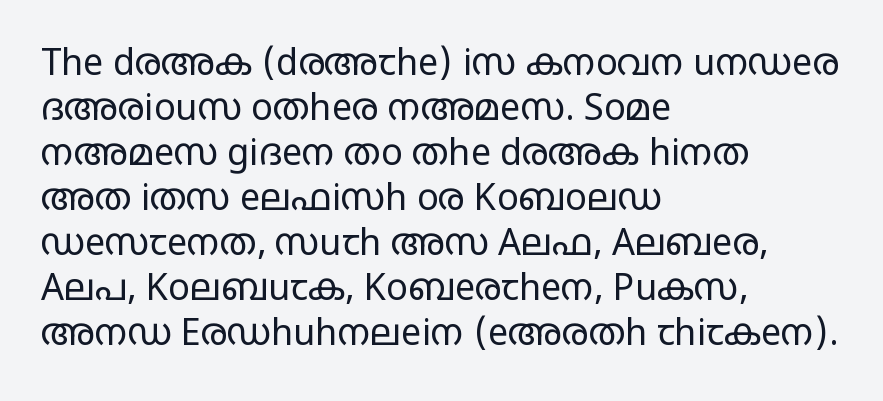
{"serif": "no", "italic": "no", "bold": "no", "weight": "regular", "width": "wide", "stroke_contrast": "low", "x_height": "large", "monospaced": "no", "underline": "no", "align": "left", "line_spacing": "normal", "line_spacing_ratio": 1.25, "letter_spacing": "normal", "letter_spacing_em": 0.0, "glyph_px": 36}
